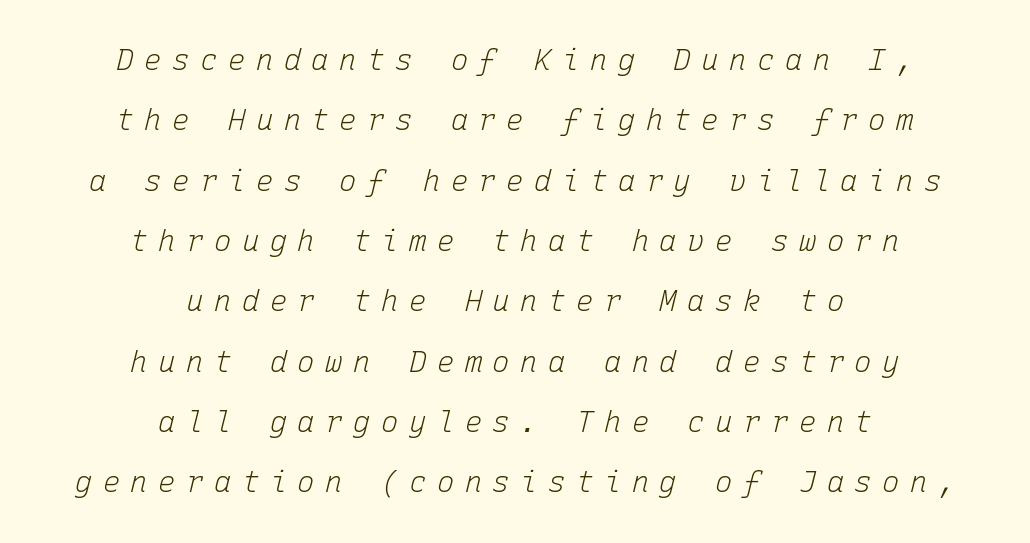
Horizontal alignment here is central, giving a formal, balanced look. The letters are slanted; this is an italic face. The passage shown is not underscored anywhere. The letters look calm and open, with moderate or lighter stems. Leading is clearly above the norm, producing a sparse column. Characters follow at a spacing far wider than the type designer built in.
